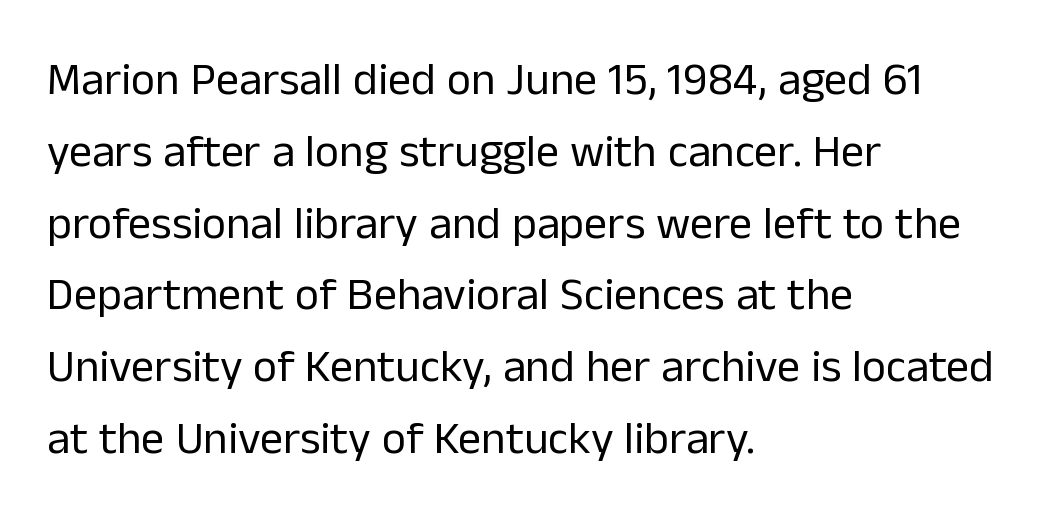
{"serif": "no", "italic": "no", "bold": "no", "weight": "regular", "width": "normal", "stroke_contrast": "low", "x_height": "medium", "monospaced": "no", "underline": "no", "align": "left", "line_spacing": "normal", "line_spacing_ratio": 1.56, "letter_spacing": "normal", "letter_spacing_em": 0.0, "glyph_px": 46}
